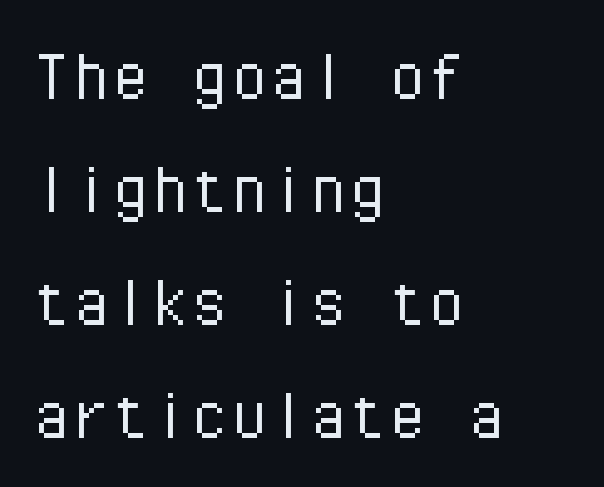
{"serif": "no", "italic": "no", "bold": "no", "weight": "light", "width": "normal", "stroke_contrast": "low", "x_height": "medium", "monospaced": "yes", "underline": "no", "align": "left", "line_spacing": "normal", "line_spacing_ratio": 1.43, "letter_spacing": "normal", "letter_spacing_em": 0.0, "glyph_px": 79}
